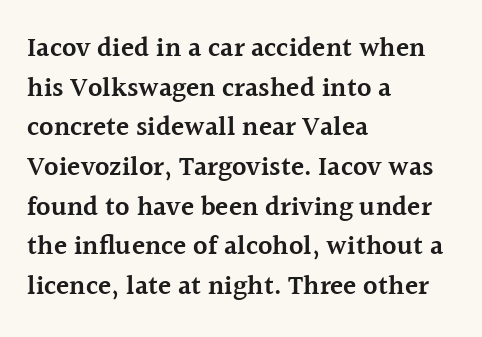
The image shows 27 px text type, upright; set left-aligned, normal line spacing (1.47x), normal letter spacing, not underlined.
